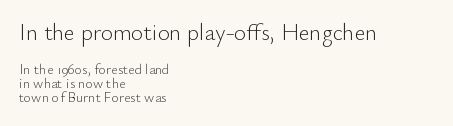
{"italic": "no", "bold": "no", "underline": "no", "align": "left", "line_spacing": "tight", "line_spacing_ratio": 1.01, "letter_spacing": "normal", "letter_spacing_em": 0.0, "larger_block": "first", "size_ratio": 1.64, "glyph_px": 23}
